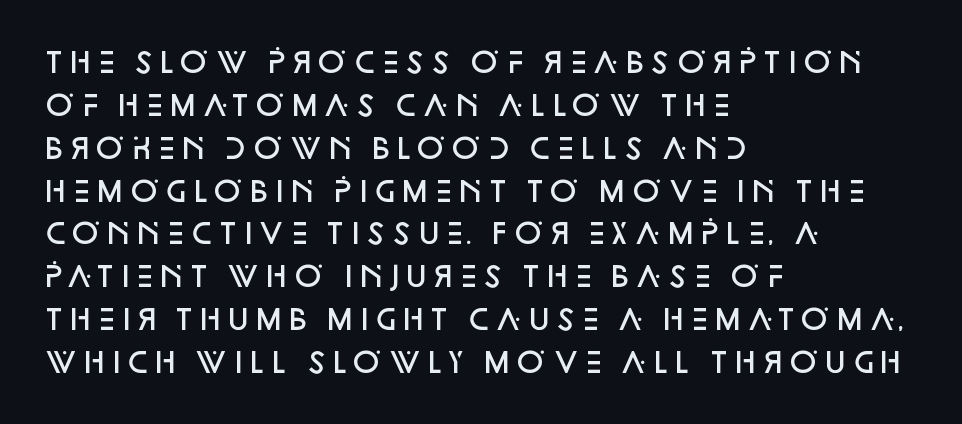
The image shows 28 px semibold sans-serif type, upright; set left-aligned, normal line spacing (1.53x), normal letter spacing, not underlined; low stroke contrast and a large x-height.
